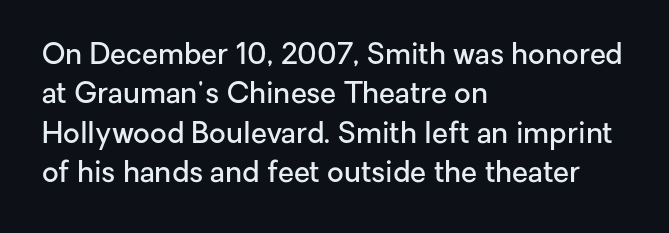
{"serif": "no", "italic": "no", "bold": "semi", "weight": "semibold", "width": "normal", "stroke_contrast": "low", "x_height": "medium", "monospaced": "no", "underline": "no", "align": "left", "line_spacing": "normal", "line_spacing_ratio": 1.36, "letter_spacing": "normal", "letter_spacing_em": 0.0, "glyph_px": 29}
